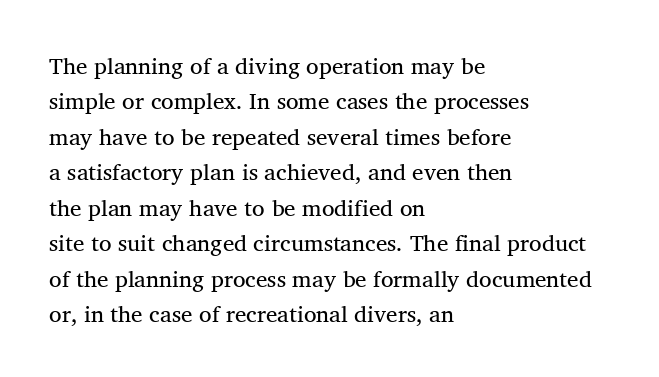
{"bold": "no", "underline": "no", "align": "left", "line_spacing": "normal", "line_spacing_ratio": 1.54, "letter_spacing": "normal", "letter_spacing_em": 0.0, "glyph_px": 23}
